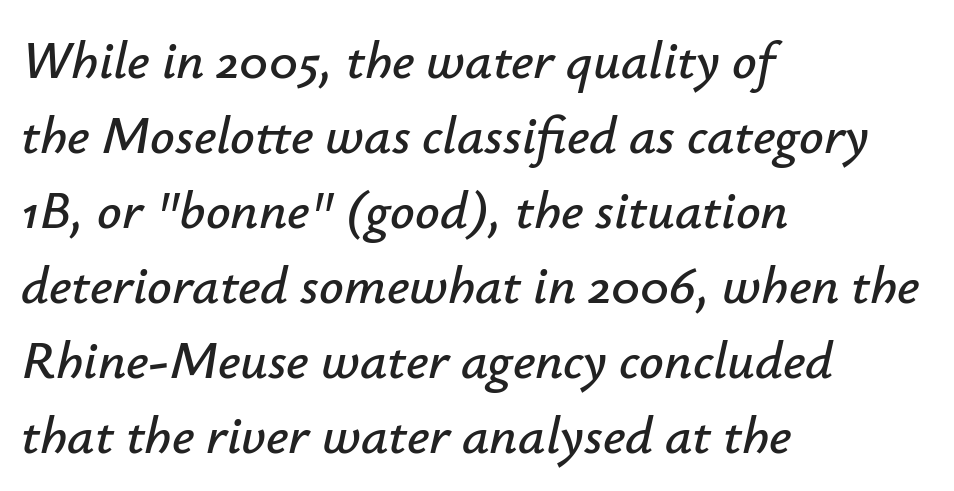
Q: Is the text italic (slanted)? A: Yes, it leans right by about 12 degrees.
Q: Is the text underlined? A: No.
Q: How is the paragraph aligned? A: Left-aligned.
Q: Is the spacing between letters normal or unusually wide? A: Normal.
Q: Is the spacing between lines tight, normal or loose? A: Normal.
Q: Width (condensed, normal, or wide)? A: Normal.
Q: Stroke contrast? A: Low.
Q: x-height? A: Small.
Q: Monospaced? A: No.
